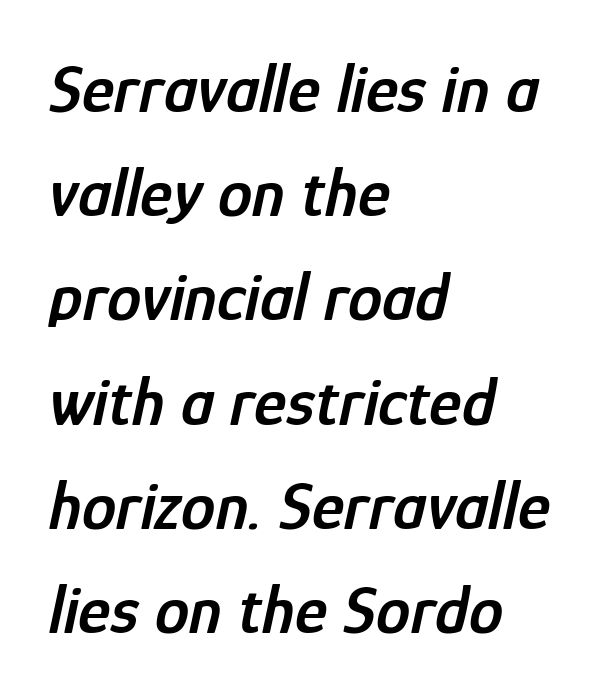
The image shows 69 px semibold, condensed type, italic (leaning right); set left-aligned, normal line spacing (1.51x), normal letter spacing, not underlined; low stroke contrast and a medium x-height.
